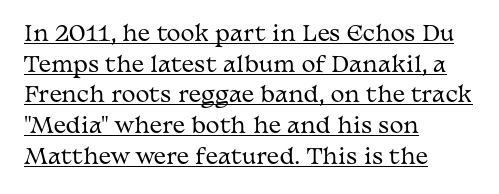
{"italic": "no", "bold": "no", "underline": "yes", "align": "left", "line_spacing": "normal", "line_spacing_ratio": 1.46, "letter_spacing": "normal", "letter_spacing_em": 0.0, "glyph_px": 21}
